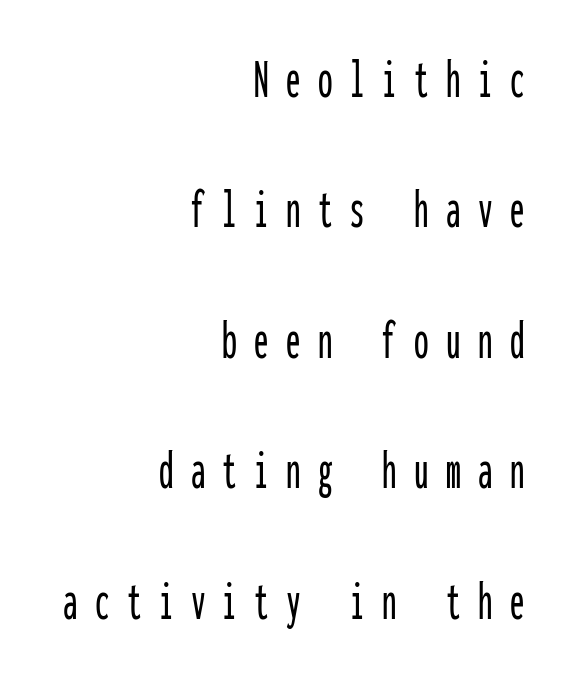
{"serif": "no", "italic": "no", "width": "condensed", "stroke_contrast": "low", "x_height": "medium", "monospaced": "yes", "underline": "no", "align": "right", "line_spacing": "loose", "line_spacing_ratio": 2.25, "letter_spacing": "wide", "letter_spacing_em": 0.3, "glyph_px": 58}
